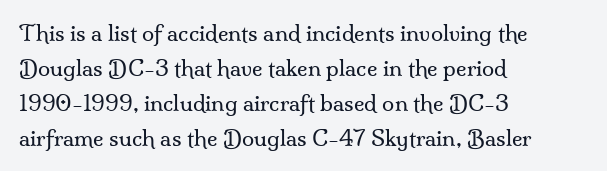
Q: Is the text bold? A: No.
Q: Is the text italic (slanted)? A: No, it is upright.
Q: Is the text underlined? A: No.
Q: How is the paragraph aligned? A: Left-aligned.
Q: Is the spacing between letters normal or unusually wide? A: Normal.
Q: Is the spacing between lines tight, normal or loose? A: Normal.
